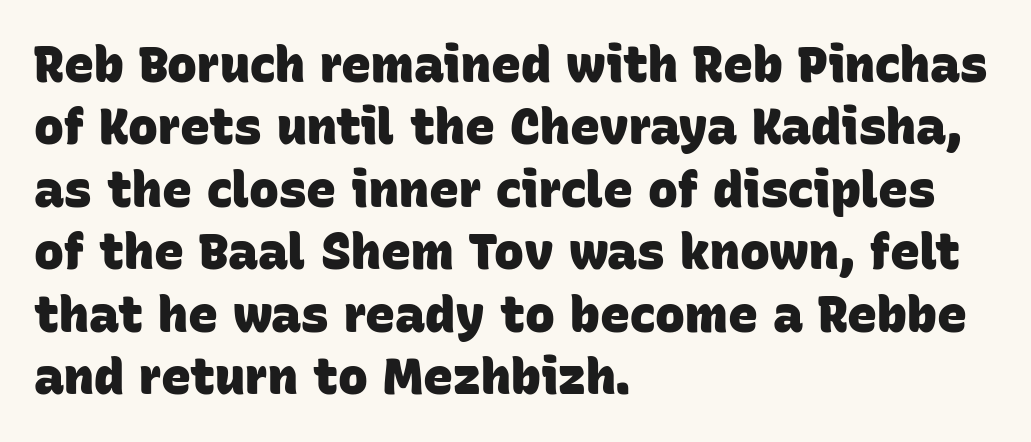
{"serif": "no", "bold": "yes", "weight": "heavy", "width": "normal", "stroke_contrast": "low", "x_height": "large", "monospaced": "no", "underline": "no", "align": "left", "line_spacing": "normal", "line_spacing_ratio": 1.25, "letter_spacing": "normal", "letter_spacing_em": 0.0, "glyph_px": 50}
